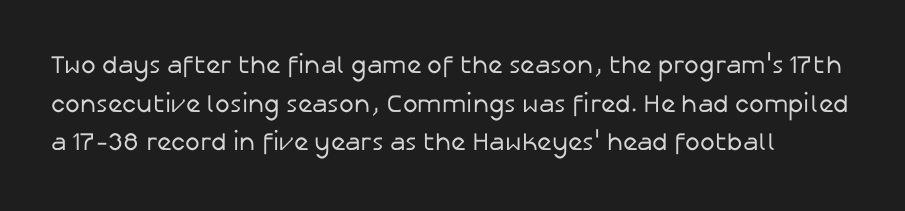
Q: Is the text bold? A: No.
Q: Is the text italic (slanted)? A: No, it is upright.
Q: Is the text underlined? A: No.
Q: Is the spacing between letters normal or unusually wide? A: Normal.
Q: Is the spacing between lines tight, normal or loose? A: Normal.
